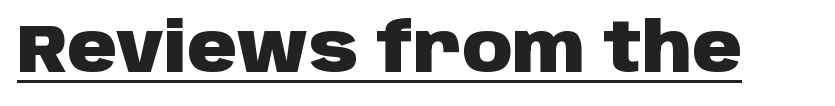
The image shows 69 px heavy sans-serif type, upright; set normal letter spacing, underlined; low stroke contrast and a large x-height.
